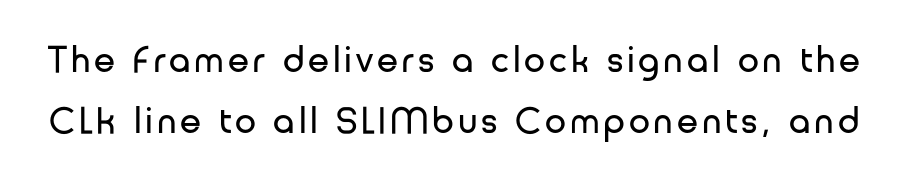
The typeface has the unassuming heft of standard copy or less. Designer's note — italics off, roman on. This sample has the flowing, uneven cadence of proportional lettering. What's the leading like? Ordinary, nothing unusual.
